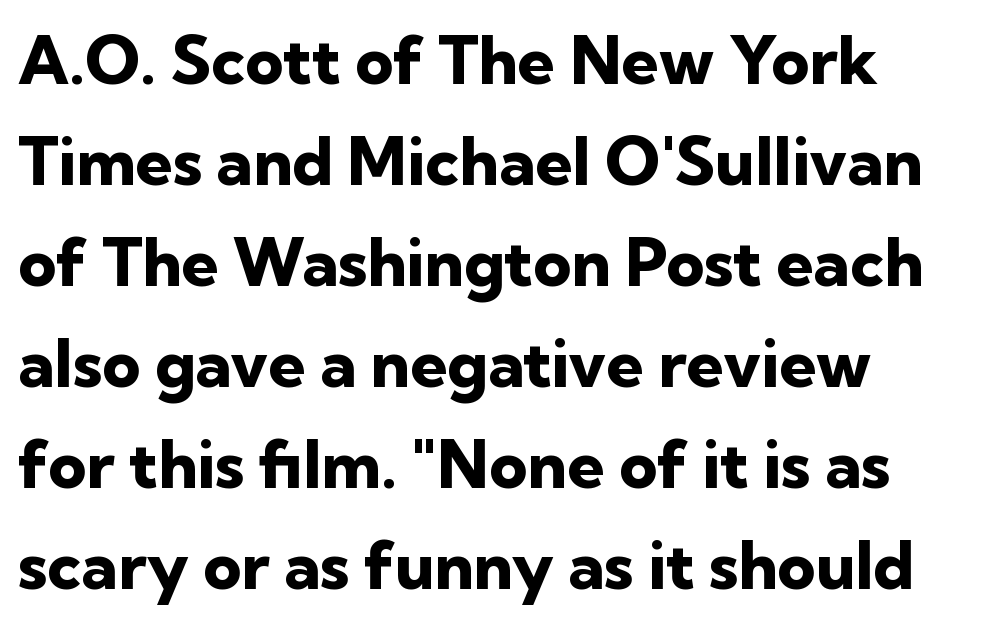
Q: Is the text bold? A: Yes.
Q: Is the text italic (slanted)? A: No, it is upright.
Q: Is the typeface a serif or a sans-serif typeface? A: Sans-serif.
Q: Is the text underlined? A: No.
Q: How is the paragraph aligned? A: Left-aligned.
Q: Is the spacing between letters normal or unusually wide? A: Normal.
Q: Is the spacing between lines tight, normal or loose? A: Normal.
Q: Width (condensed, normal, or wide)? A: Normal.
Q: Stroke contrast? A: Low.
Q: x-height? A: Medium.
Q: Monospaced? A: No.
